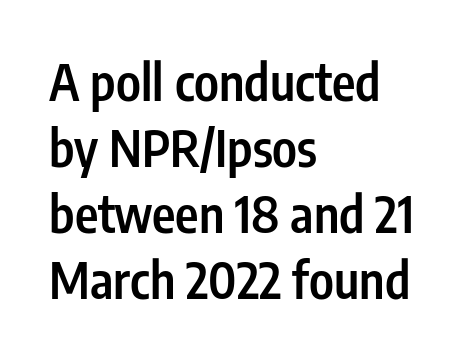
Q: Is the text bold? A: Semi-bold.
Q: Is the text italic (slanted)? A: No, it is upright.
Q: Is the typeface a serif or a sans-serif typeface? A: Sans-serif.
Q: Is the text underlined? A: No.
Q: How is the paragraph aligned? A: Left-aligned.
Q: Is the spacing between letters normal or unusually wide? A: Normal.
Q: Is the spacing between lines tight, normal or loose? A: Normal.
Q: Width (condensed, normal, or wide)? A: Condensed.
Q: Stroke contrast? A: Low.
Q: x-height? A: Medium.
Q: Monospaced? A: No.
